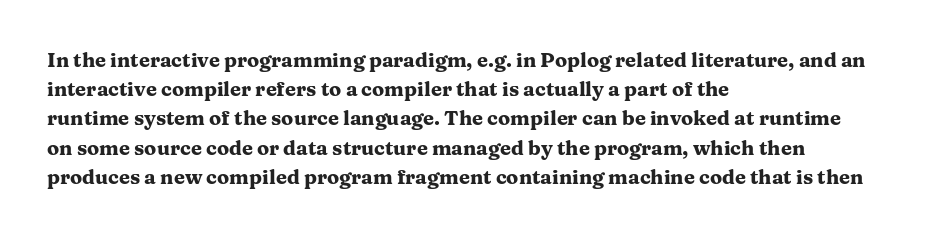
The glyphs are unaccompanied by any horizontal stroke below them. Line spacing here is normal. It's the straight-up-and-down kind of type. A dark, heavy texture on the line: the type is bold. The text block is weighted toward the left margin, trailing off unevenly rightward. Characters follow at the spacing the type designer built in.
